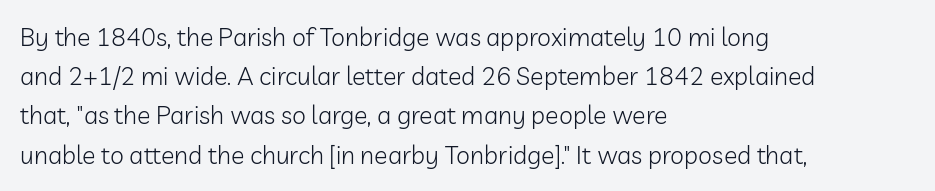
Is this a heavy cut? Hardly; it is regular or lighter. In CSS terms this would be text-align: left. Words appear dense and cohesive because spacing is normal. The gap between lines stays unmarked. Reading down the column, the eye jumps a familiar distance to each next line. This is roman type, the default non-slanted kind.
